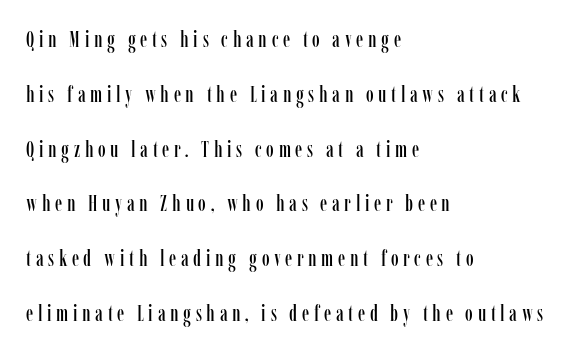
{"italic": "no", "underline": "no", "align": "left", "line_spacing": "loose", "line_spacing_ratio": 2.49, "letter_spacing": "wide", "letter_spacing_em": 0.21, "glyph_px": 22}
